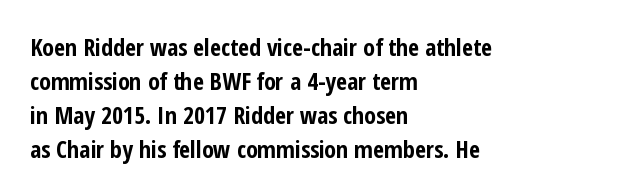
Q: Is the text bold? A: Yes.
Q: Is the text italic (slanted)? A: No, it is upright.
Q: Is the text underlined? A: No.
Q: How is the paragraph aligned? A: Left-aligned.
Q: Is the spacing between letters normal or unusually wide? A: Normal.
Q: Is the spacing between lines tight, normal or loose? A: Normal.
